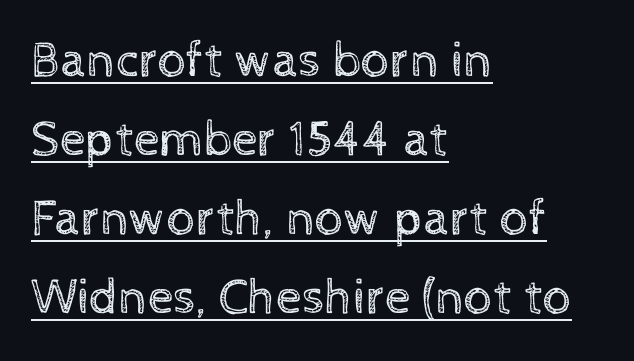
{"italic": "no", "bold": "no", "weight": "regular", "width": "normal", "x_height": "medium", "monospaced": "no", "underline": "yes", "align": "left", "line_spacing": "normal", "line_spacing_ratio": 1.55, "letter_spacing": "normal", "letter_spacing_em": 0.0, "glyph_px": 51}
